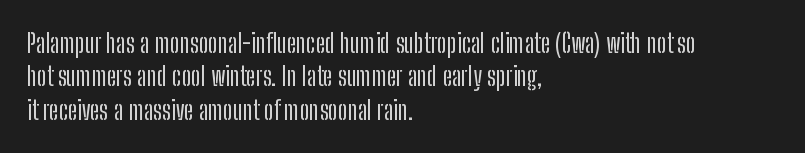
Q: Is the text italic (slanted)? A: No, it is upright.
Q: Is the text underlined? A: No.
Q: How is the paragraph aligned? A: Left-aligned.
Q: Is the spacing between letters normal or unusually wide? A: Normal.
Q: Is the spacing between lines tight, normal or loose? A: Normal.
